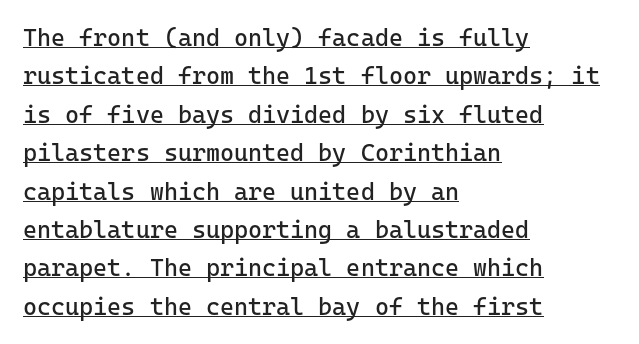
The image shows 24 px text type, upright; set left-aligned, normal line spacing (1.6x), normal letter spacing, underlined.
